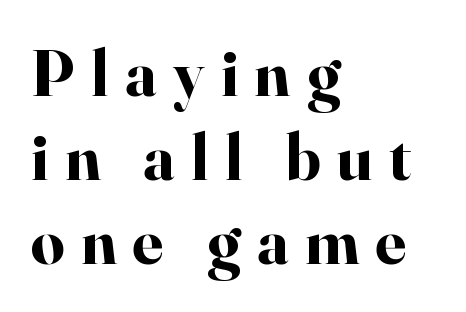
The image shows 66 px bold serif type, upright; set left-aligned, normal line spacing (1.27x), unusually wide letter spacing (+0.25 em), not underlined; high stroke contrast and a small x-height.
